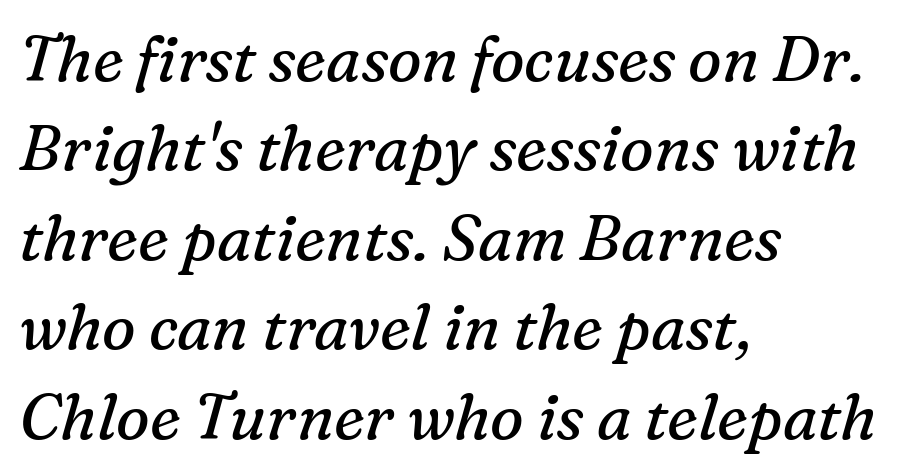
The image shows 63 px regular-weight serif type, italic (leaning right); set left-aligned, normal line spacing (1.42x), normal letter spacing, not underlined; medium stroke contrast and a medium x-height.
